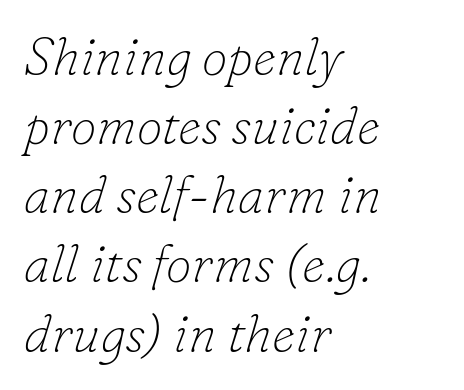
Q: Is the text bold? A: No.
Q: Is the text italic (slanted)? A: Yes, it leans right by about 16 degrees.
Q: Is the typeface a serif or a sans-serif typeface? A: Serif.
Q: Is the text underlined? A: No.
Q: How is the paragraph aligned? A: Left-aligned.
Q: Is the spacing between letters normal or unusually wide? A: Normal.
Q: Is the spacing between lines tight, normal or loose? A: Normal.
Q: Width (condensed, normal, or wide)? A: Normal.
Q: Stroke contrast? A: Low.
Q: x-height? A: Small.
Q: Monospaced? A: No.
